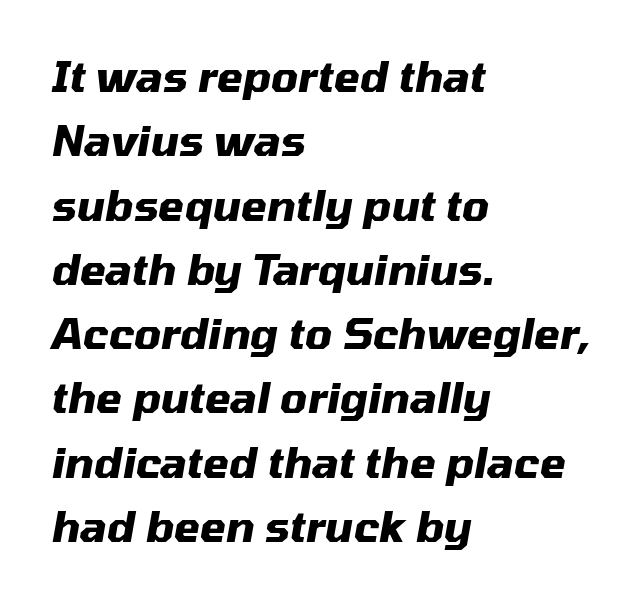
{"italic": "yes", "lean": "right", "slant_degrees": 10, "bold": "yes", "weight": "heavy", "width": "normal", "stroke_contrast": "medium", "x_height": "medium", "monospaced": "no", "underline": "no", "align": "left", "line_spacing": "normal", "line_spacing_ratio": 1.53, "letter_spacing": "normal", "letter_spacing_em": 0.0, "glyph_px": 42}
